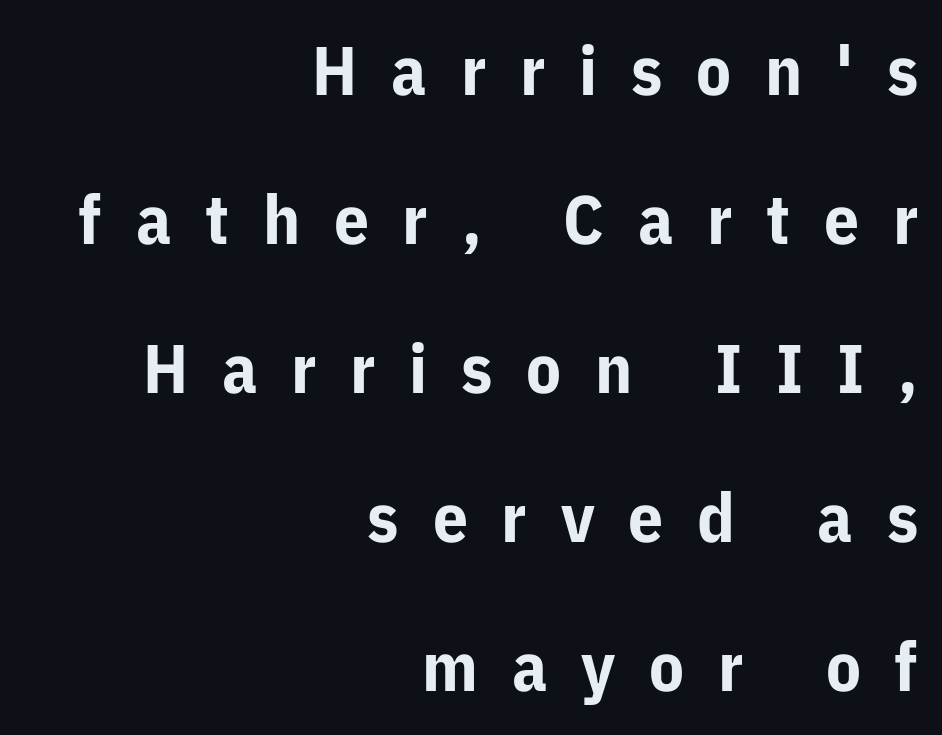
Q: Is the text bold? A: Yes.
Q: Is the text italic (slanted)? A: No, it is upright.
Q: Is the typeface a serif or a sans-serif typeface? A: Sans-serif.
Q: Is the text underlined? A: No.
Q: How is the paragraph aligned? A: Right-aligned.
Q: Is the spacing between letters normal or unusually wide? A: Unusually wide.
Q: Is the spacing between lines tight, normal or loose? A: Loose.
Q: Width (condensed, normal, or wide)? A: Normal.
Q: Stroke contrast? A: Low.
Q: x-height? A: Medium.
Q: Monospaced? A: No.
